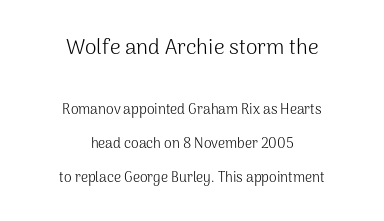
{"italic": "no", "bold": "no", "underline": "no", "align": "center", "line_spacing": "loose", "line_spacing_ratio": 2.41, "letter_spacing": "normal", "letter_spacing_em": 0.0, "larger_block": "first", "size_ratio": 1.5, "glyph_px": 21}
